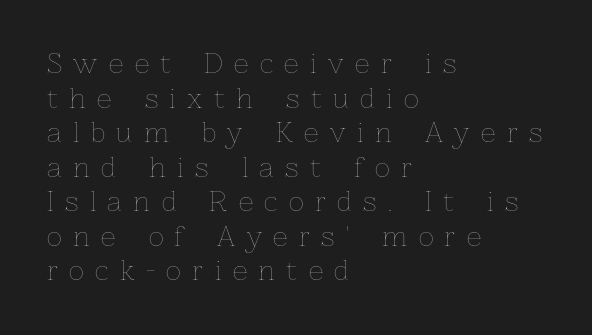
{"italic": "no", "bold": "no", "underline": "no", "align": "left", "line_spacing": "normal", "line_spacing_ratio": 1.33, "letter_spacing": "wide", "letter_spacing_em": 0.44, "glyph_px": 26}
